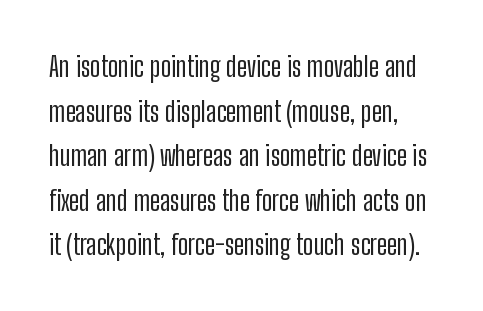
The image shows 28 px condensed sans-serif type, upright; set normal line spacing (1.59x), normal letter spacing, not underlined; low stroke contrast and a medium x-height.
